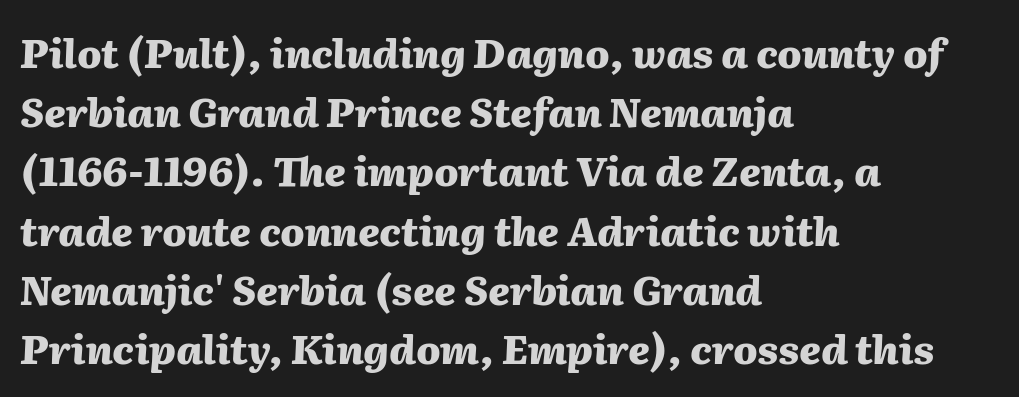
Q: Is the text bold? A: Yes.
Q: Is the text italic (slanted)? A: Yes, it leans right by about 2 degrees.
Q: Is the text underlined? A: No.
Q: How is the paragraph aligned? A: Left-aligned.
Q: Is the spacing between letters normal or unusually wide? A: Normal.
Q: Is the spacing between lines tight, normal or loose? A: Normal.
Q: Width (condensed, normal, or wide)? A: Normal.
Q: Stroke contrast? A: Medium.
Q: x-height? A: Medium.
Q: Monospaced? A: No.
